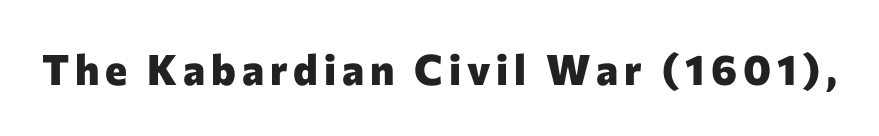
This is the regular roman posture of the typeface. A typesetter would label this face a sans. The font is running at its bold setting. Looks like regular typesetting: each glyph gets only the width it needs.
